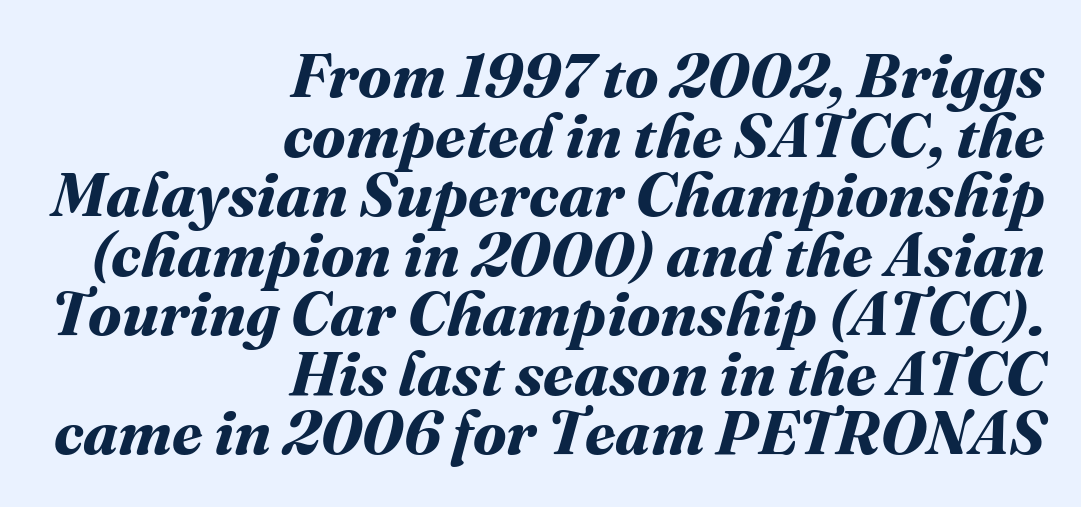
The image shows 62 px bold type; set right-aligned, tight line spacing (0.96x), normal letter spacing, not underlined; medium stroke contrast and a medium x-height.
